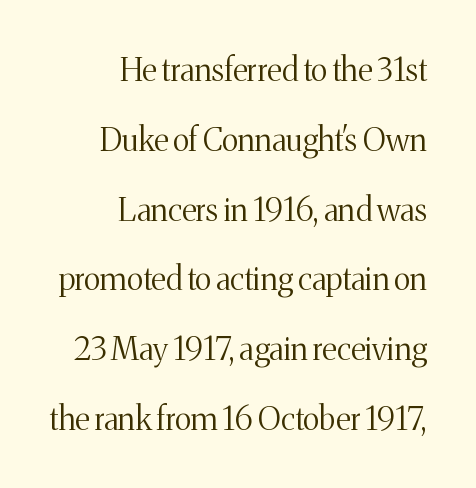
The image shows 32 px light serif type, upright; set right-aligned, loose line spacing (2.18x), normal letter spacing, not underlined; medium stroke contrast and a medium x-height.
